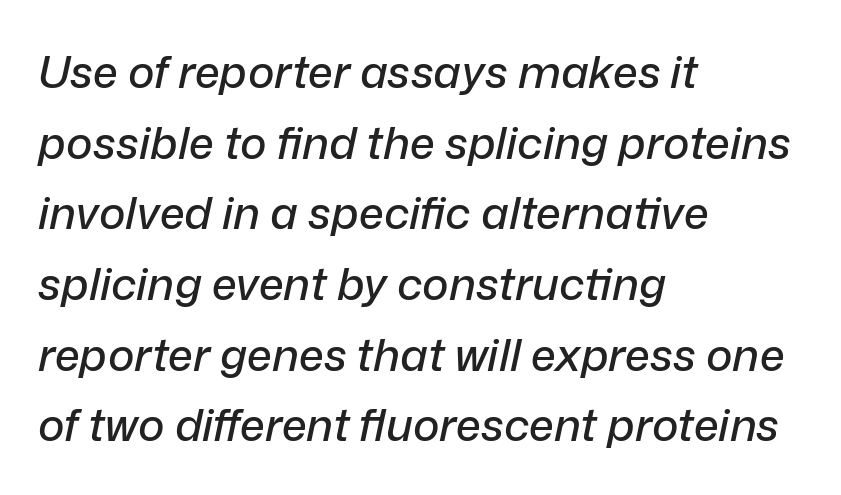
{"italic": "yes", "lean": "right", "slant_degrees": 12, "width": "normal", "stroke_contrast": "low", "x_height": "medium", "monospaced": "no", "underline": "no", "align": "left", "line_spacing": "normal", "line_spacing_ratio": 1.57, "letter_spacing": "normal", "letter_spacing_em": 0.0, "glyph_px": 45}
